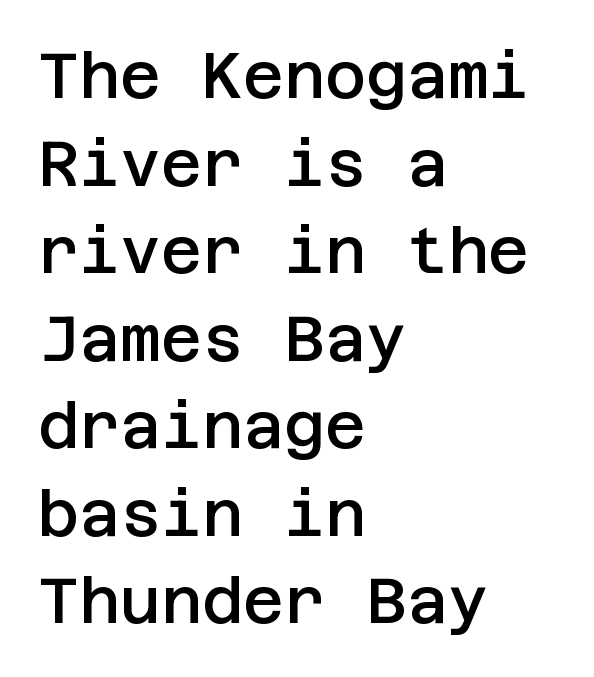
{"serif": "no", "italic": "no", "bold": "semi", "weight": "semibold", "width": "normal", "stroke_contrast": "low", "x_height": "large", "underline": "no", "align": "left", "line_spacing": "normal", "line_spacing_ratio": 1.39, "letter_spacing": "normal", "letter_spacing_em": 0.0, "glyph_px": 63}
